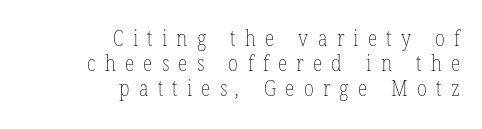
Q: Is the text bold? A: No.
Q: Is the text underlined? A: No.
Q: How is the paragraph aligned? A: Right-aligned.
Q: Is the spacing between letters normal or unusually wide? A: Unusually wide.
Q: Is the spacing between lines tight, normal or loose? A: Tight.
